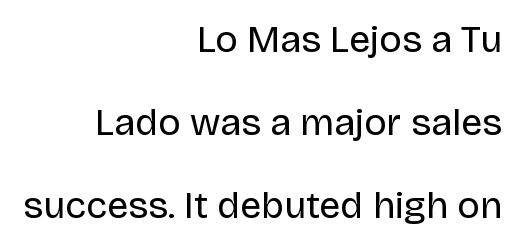
The font's upright variant was chosen for this text. All the whitespace from short lines collects on the left. The specimen omits any rule beneath the text block's lines. Stems here are at most as thick as an everyday book face.
